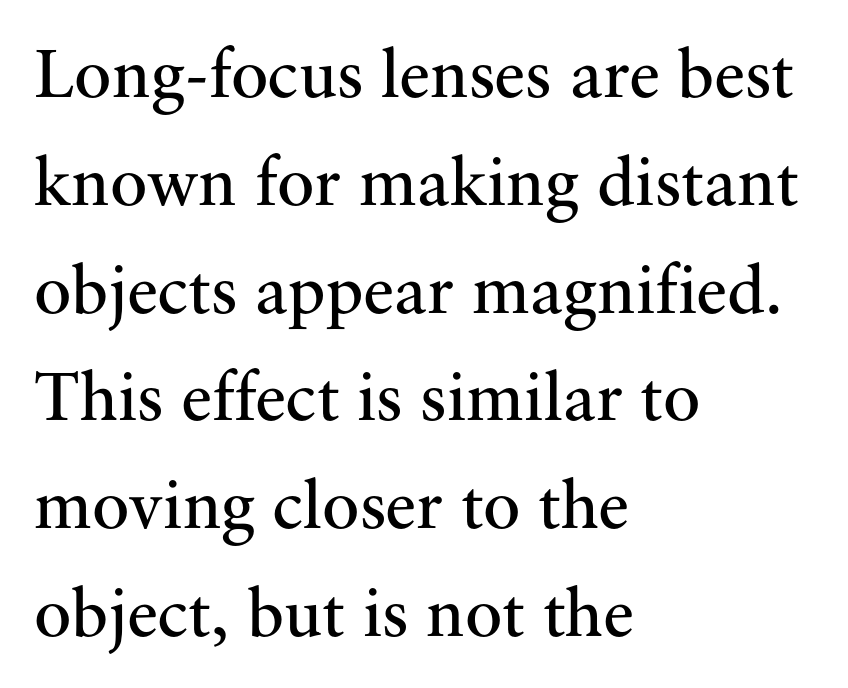
The image shows 70 px regular-weight serif type, upright; set left-aligned, normal line spacing (1.54x), normal letter spacing, not underlined; medium stroke contrast and a small x-height.
